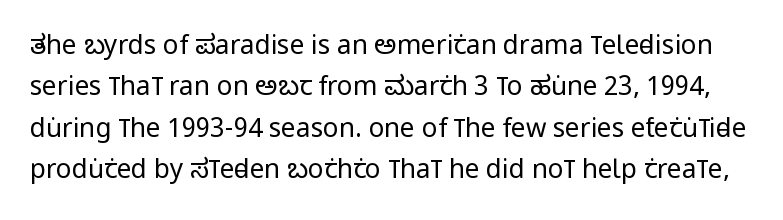
The image shows 26 px text type, upright; set normal line spacing (1.59x), normal letter spacing, not underlined.
